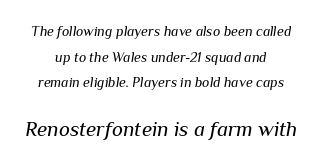
Q: Is the text bold? A: No.
Q: Is the text italic (slanted)? A: Yes, it leans right by about 10 degrees.
Q: Is the text underlined? A: No.
Q: How is the paragraph aligned? A: Centered.
Q: Is the spacing between letters normal or unusually wide? A: Normal.
Q: Which block of text is set in a larger size, the first (top) or the second (bottom)? A: The second (bottom) one.
